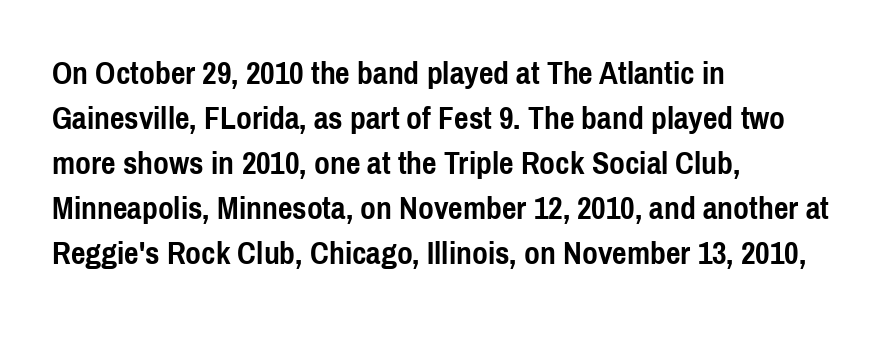
Each row of text sits above clean, open space. The line-height multiplier appears to be the usual default. These lines are composed in type without serifs. Character widths vary here, with narrow letters taking less room than wide ones. Every stem runs plumb, perpendicular to the baseline.
